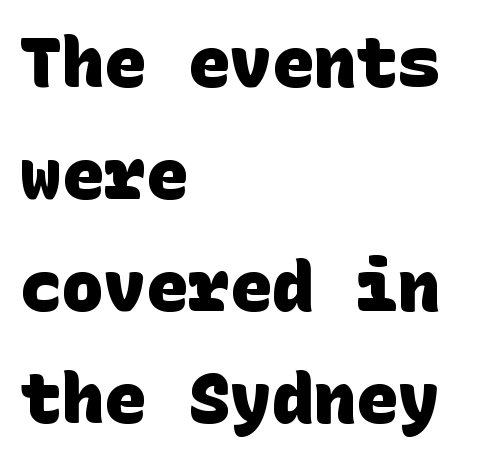
Q: Is the text bold? A: Yes.
Q: Is the typeface a serif or a sans-serif typeface? A: Sans-serif.
Q: Is the text underlined? A: No.
Q: How is the paragraph aligned? A: Left-aligned.
Q: Is the spacing between letters normal or unusually wide? A: Normal.
Q: Is the spacing between lines tight, normal or loose? A: Normal.
Q: Width (condensed, normal, or wide)? A: Normal.
Q: Stroke contrast? A: Low.
Q: x-height? A: Large.
